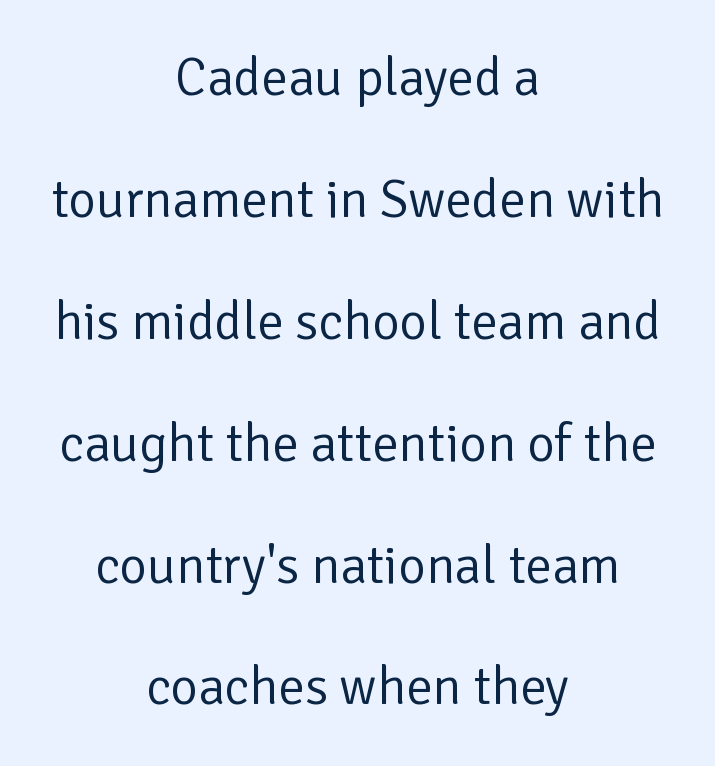
The image shows 53 px regular-weight sans-serif type, upright; set centered, loose line spacing (2.3x), normal letter spacing, not underlined; low stroke contrast and a medium x-height.
